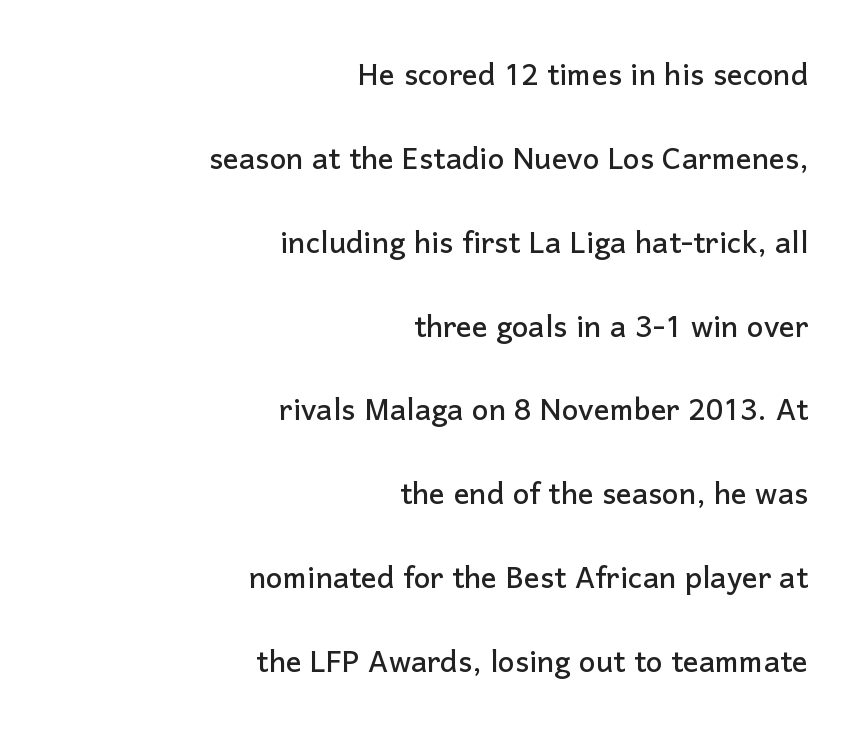
{"serif": "no", "italic": "no", "width": "normal", "stroke_contrast": "low", "x_height": "medium", "monospaced": "no", "underline": "no", "align": "right", "line_spacing": "loose", "line_spacing_ratio": 2.15, "letter_spacing": "normal", "letter_spacing_em": 0.0, "glyph_px": 39}
